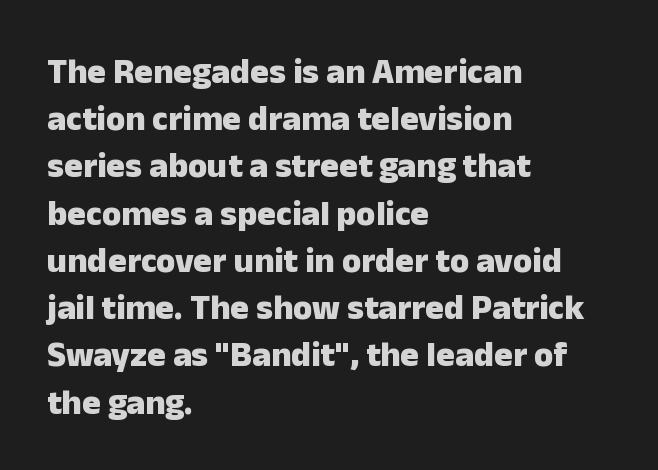
Lines of text with bare space underneath. Looks like regular typesetting: each glyph gets only the width it needs. If you drew a ruler down the left edge, every line would touch it. The line-height multiplier appears to be the usual default. I'd describe the lettering as bold — thick and assertive.
